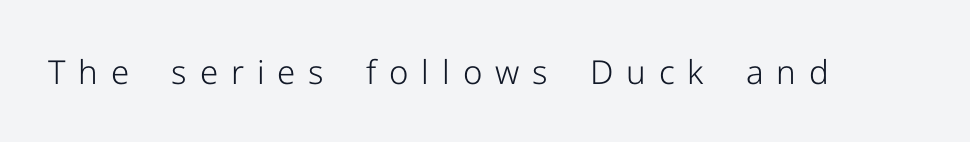
The image shows 33 px light sans-serif type, upright; set unusually wide letter spacing (+0.39 em), not underlined; low stroke contrast and a medium x-height.
